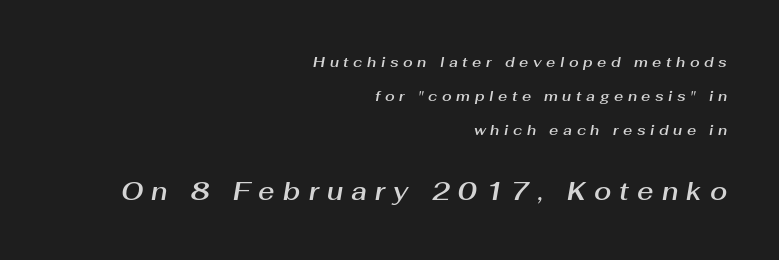
The image shows 25 px text type, italic (leaning right); set right-aligned, loose line spacing (2.42x), unusually wide letter spacing (+0.33 em), not underlined; the second (bottom) block is 1.79x larger.
